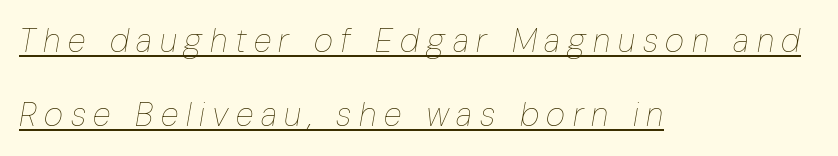
The image shows 33 px thin, condensed type, italic (leaning right); set left-aligned, loose line spacing (2.24x), unusually wide letter spacing (+0.23 em), underlined; low stroke contrast and a medium x-height.
